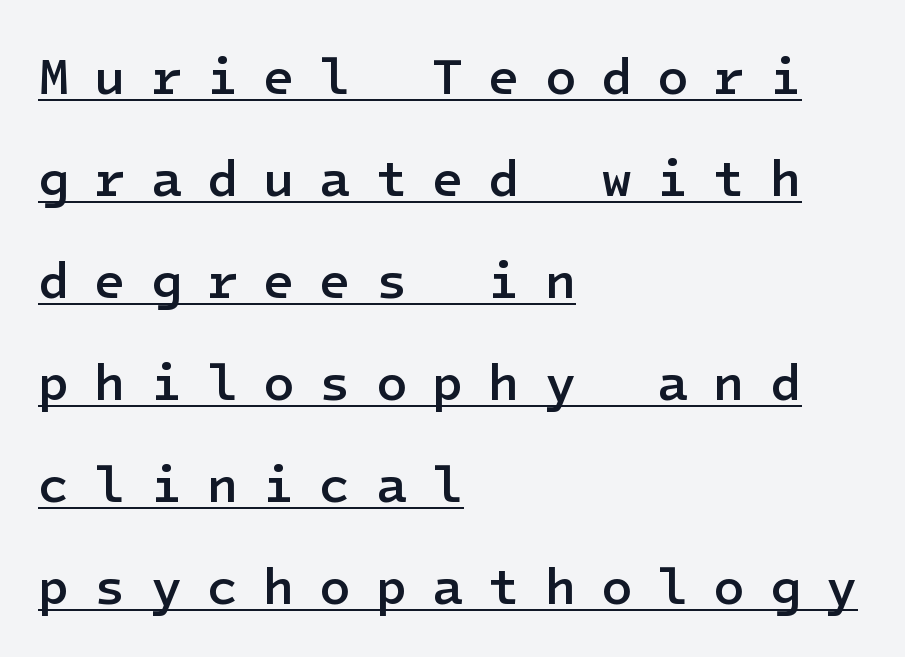
Q: Is the text bold? A: Semi-bold.
Q: Is the text italic (slanted)? A: No, it is upright.
Q: Is the typeface a serif or a sans-serif typeface? A: Sans-serif.
Q: Is the text underlined? A: Yes.
Q: How is the paragraph aligned? A: Left-aligned.
Q: Is the spacing between letters normal or unusually wide? A: Unusually wide.
Q: Is the spacing between lines tight, normal or loose? A: Loose.
Q: Width (condensed, normal, or wide)? A: Normal.
Q: Stroke contrast? A: Low.
Q: x-height? A: Medium.
